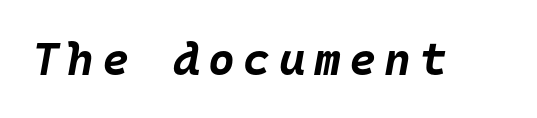
Unmarked baselines from the first word to the last. Italic: yes, the glyphs are oblique. The letters march in equal steps, a hallmark of fixed-pitch type. Compared with an ordinary text face, these strokes are far heavier — a full bold.
